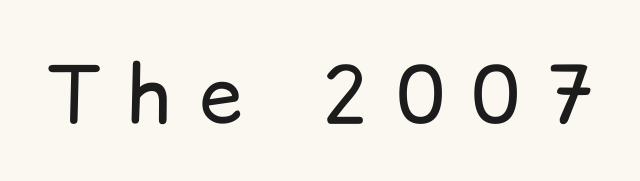
These lines have a slow, spaced-out rhythm from letter to letter. Serif or sans? Sans — the stroke terminals are bare. Rendered with straight, roman letterforms. Ink coverage per letter is moderate at most. The face used here is proportionally spaced, like ordinary book or web type. Lines of text with bare space underneath.
